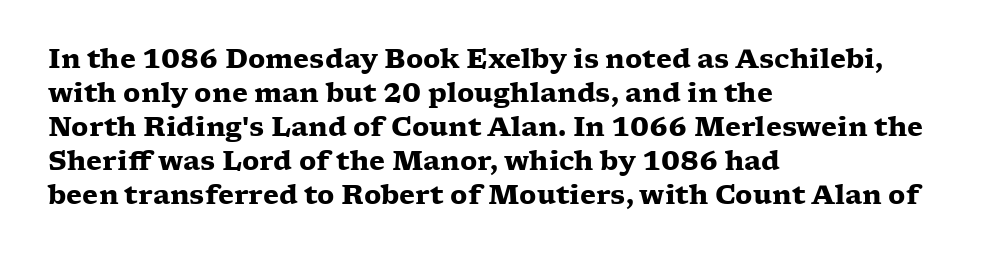
The image shows 26 px bold type, upright; set left-aligned, normal line spacing (1.31x), normal letter spacing, not underlined.
